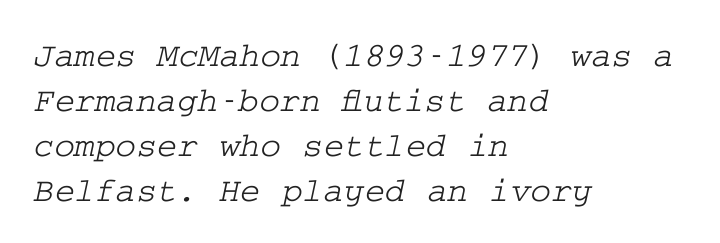
{"serif": "yes", "width": "wide", "stroke_contrast": "low", "x_height": "medium", "underline": "no", "align": "left", "line_spacing": "normal", "line_spacing_ratio": 1.29, "letter_spacing": "normal", "letter_spacing_em": 0.0, "glyph_px": 35}
